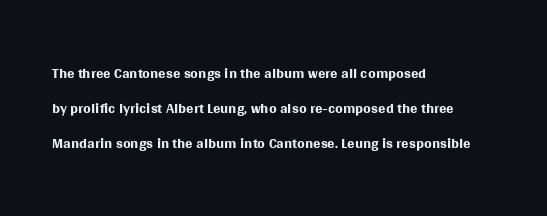
Every stem runs plumb, perpendicular to the baseline. Ink coverage per letter is moderate at most. Does extra space separate the letters? No, they use regular spacing. Line starts are locked; line ends wander. If you measured baseline to baseline, you'd find a middling distance.
